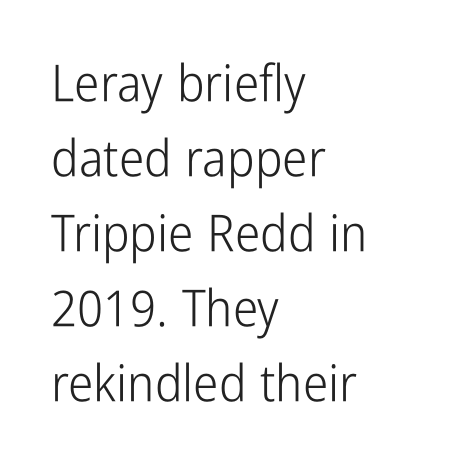
This sample uses plain, unmodified letter spacing. No italicization has been applied; the sample stays upright. Look at the bottom of the vertical strokes: they stop flat, with no serifs. Visually the block forms a straight wall on the left and a jagged coastline on the right.
